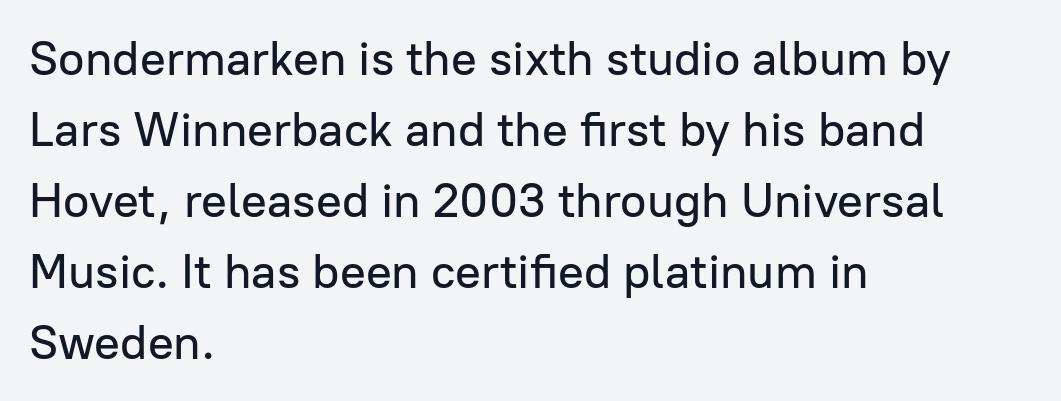
{"serif": "no", "italic": "no", "width": "normal", "stroke_contrast": "low", "x_height": "medium", "monospaced": "no", "underline": "no", "align": "left", "line_spacing": "normal", "line_spacing_ratio": 1.48, "letter_spacing": "normal", "letter_spacing_em": 0.0, "glyph_px": 48}
